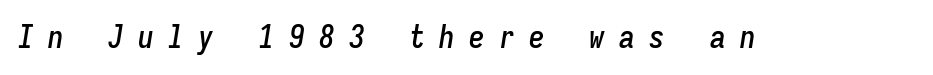
The image shows 31 px condensed type, italic (leaning right), monospaced; set unusually wide letter spacing (+0.47 em), not underlined; low stroke contrast and a medium x-height.
